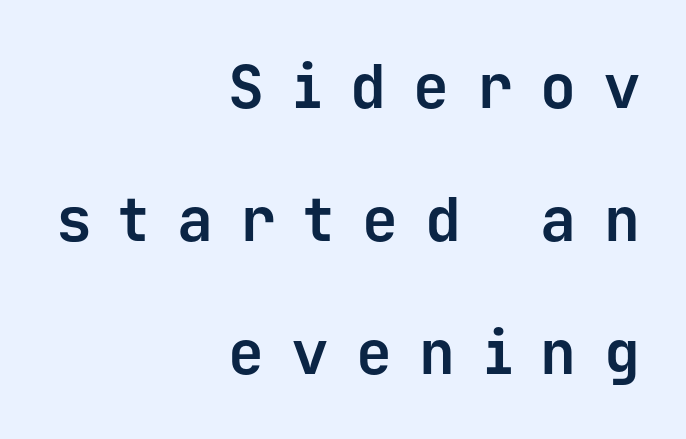
In terms of posture, this sample is upright. Each word looks stretched out because of the extra space between its letters. What kind of face is this? One without serifs — a sans. A typesetter would call this monospace, since all characters share one set width. Decoration check: the copy has no underline. One glance says open: line gaps are wider than usual.
